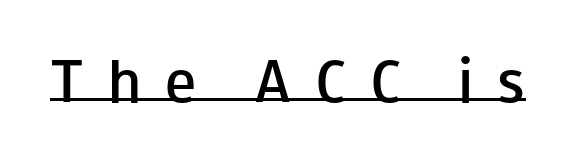
Q: Is the text bold? A: Semi-bold.
Q: Is the text italic (slanted)? A: No, it is upright.
Q: Is the typeface a serif or a sans-serif typeface? A: Sans-serif.
Q: Is the text underlined? A: Yes.
Q: Is the spacing between letters normal or unusually wide? A: Unusually wide.
Q: Width (condensed, normal, or wide)? A: Wide.
Q: Stroke contrast? A: Low.
Q: x-height? A: Small.
Q: Monospaced? A: No.
